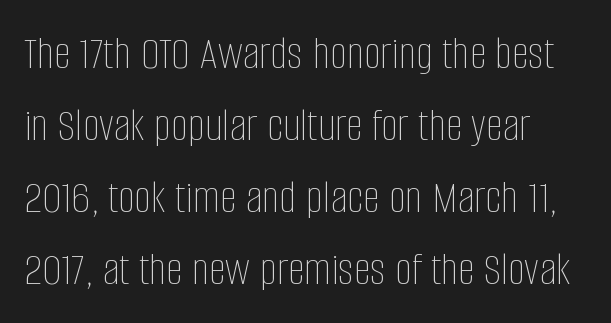
The image shows 48 px thin, condensed type, upright; set left-aligned, normal line spacing (1.5x), normal letter spacing, not underlined; low stroke contrast and a large x-height.
